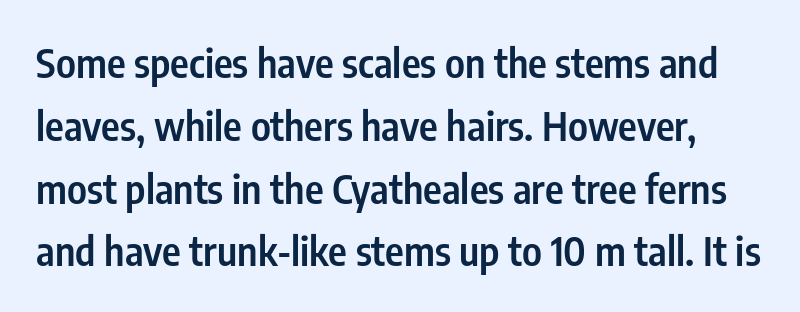
The image shows 40 px semibold, condensed sans-serif type, upright; set normal line spacing (1.57x), normal letter spacing, not underlined; low stroke contrast and a medium x-height.
